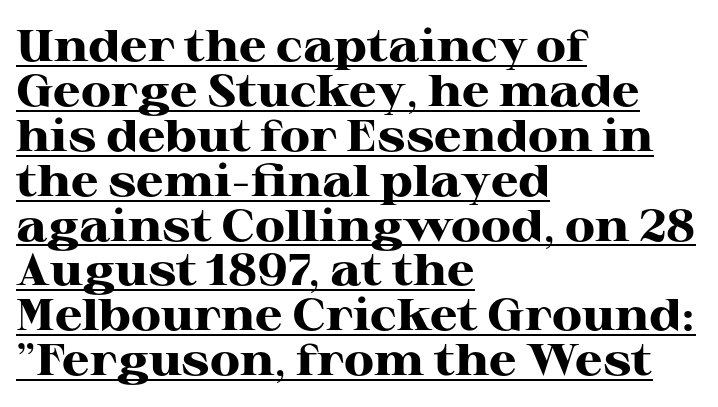
{"serif": "yes", "italic": "no", "bold": "yes", "weight": "heavy", "width": "wide", "stroke_contrast": "high", "x_height": "medium", "monospaced": "no", "underline": "yes", "align": "left", "line_spacing": "tight", "line_spacing_ratio": 1.02, "letter_spacing": "normal", "letter_spacing_em": 0.0, "glyph_px": 44}
